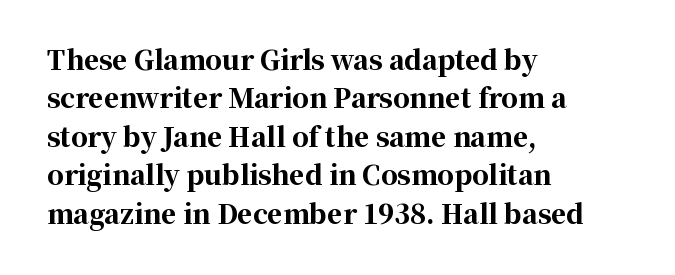
The image shows 26 px bold type, upright; set left-aligned, normal line spacing (1.48x), normal letter spacing, not underlined.
